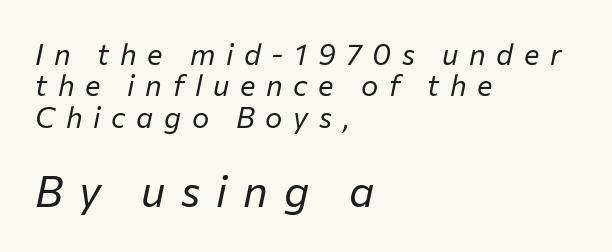
The paragraph shown leans on its left margin. The rendering inserts visible extra space after every character. The passage shown is not bold in any degree. Bare-footed words on every line. The rendering uses natural spacing where letterforms have individual widths. Size hierarchy here favors the trailing block over the leading one.
